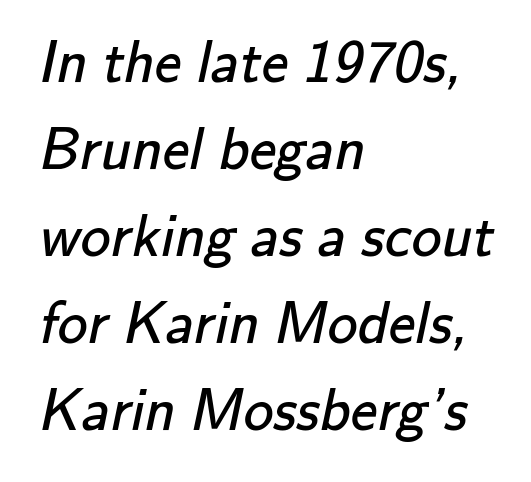
Q: Is the text bold? A: No.
Q: Is the typeface a serif or a sans-serif typeface? A: Sans-serif.
Q: Is the text underlined? A: No.
Q: How is the paragraph aligned? A: Left-aligned.
Q: Is the spacing between letters normal or unusually wide? A: Normal.
Q: Is the spacing between lines tight, normal or loose? A: Normal.
Q: Width (condensed, normal, or wide)? A: Normal.
Q: Stroke contrast? A: Low.
Q: x-height? A: Small.
Q: Monospaced? A: No.
